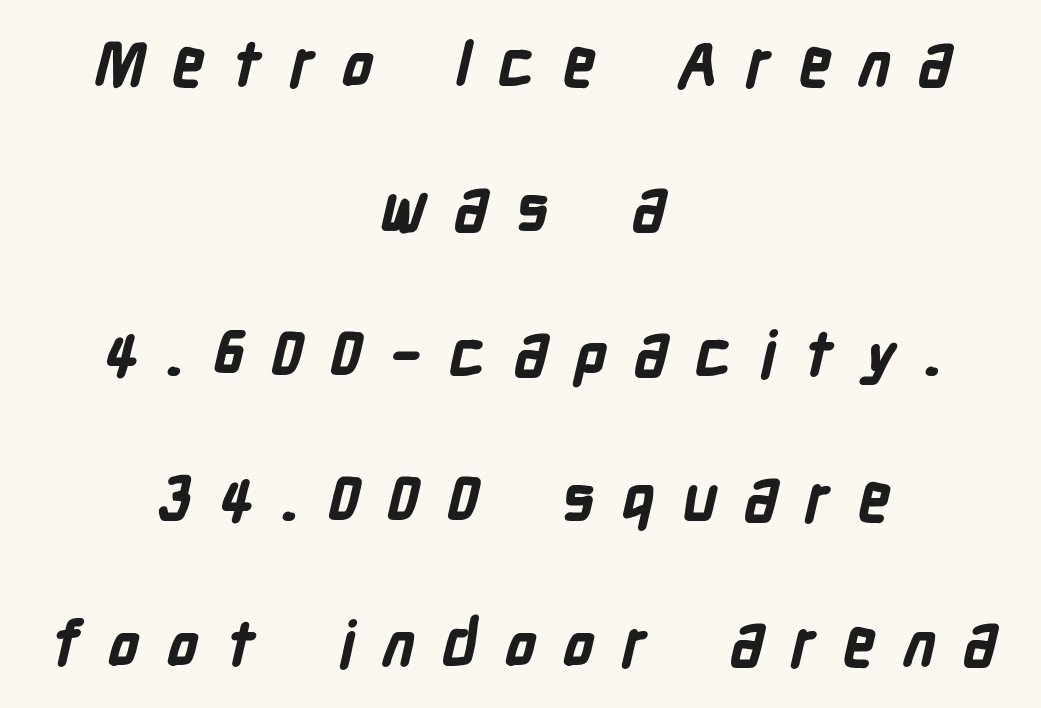
The image shows 63 px bold, condensed sans-serif type; set centered, loose line spacing (2.3x), unusually wide letter spacing (+0.43 em), not underlined; low stroke contrast and a medium x-height.
